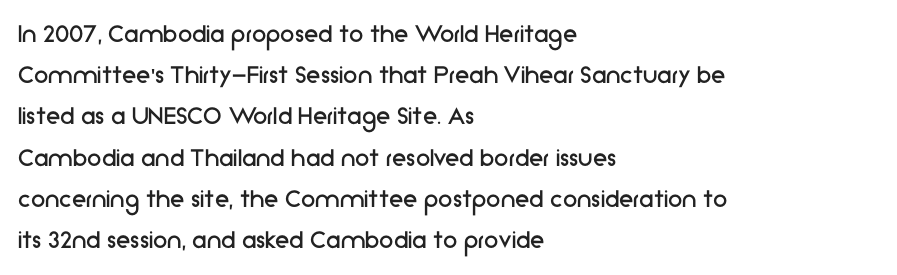
The image shows 29 px regular-weight sans-serif type, upright; set left-aligned, normal line spacing (1.42x), normal letter spacing, not underlined; low stroke contrast and a medium x-height.
